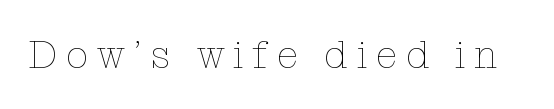
Q: Is the text bold? A: No.
Q: Is the text italic (slanted)? A: No, it is upright.
Q: Is the text underlined? A: No.
Q: Is the spacing between letters normal or unusually wide? A: Unusually wide.
Q: Width (condensed, normal, or wide)? A: Normal.
Q: Stroke contrast? A: Low.
Q: x-height? A: Medium.
Q: Monospaced? A: No.
